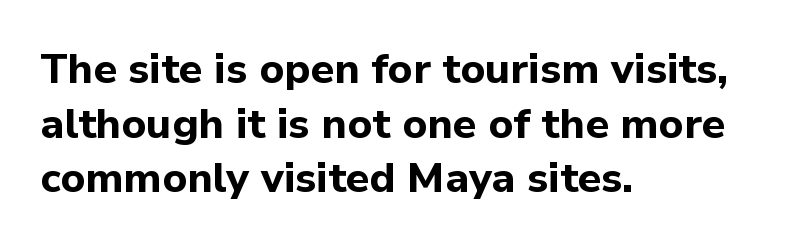
Q: Is the text bold? A: Yes.
Q: Is the text italic (slanted)? A: No, it is upright.
Q: Is the typeface a serif or a sans-serif typeface? A: Sans-serif.
Q: Is the text underlined? A: No.
Q: How is the paragraph aligned? A: Left-aligned.
Q: Is the spacing between letters normal or unusually wide? A: Normal.
Q: Is the spacing between lines tight, normal or loose? A: Normal.
Q: Width (condensed, normal, or wide)? A: Normal.
Q: Stroke contrast? A: Low.
Q: x-height? A: Medium.
Q: Monospaced? A: No.
